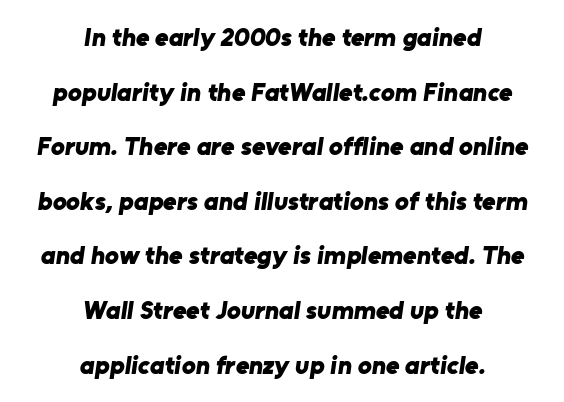
The image shows 26 px bold type; set centered, loose line spacing (2.1x), normal letter spacing, not underlined.
